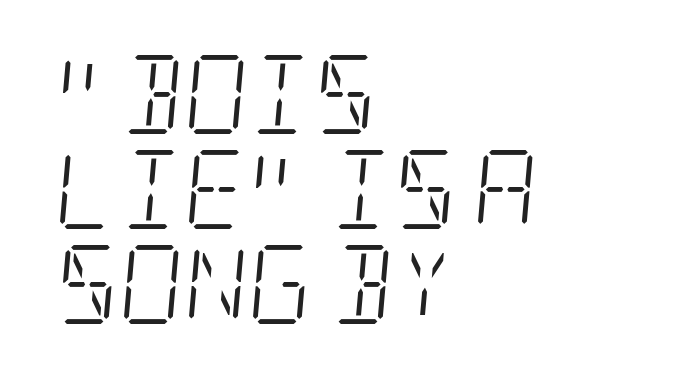
This sample uses an oblique cut, with every glyph tilted off the vertical. Examine the stroke ends and you'll spot serifs. The gaps between neighbouring characters are ordinary and unremarkable. Nothing heavy about these letters — not bold at all.
